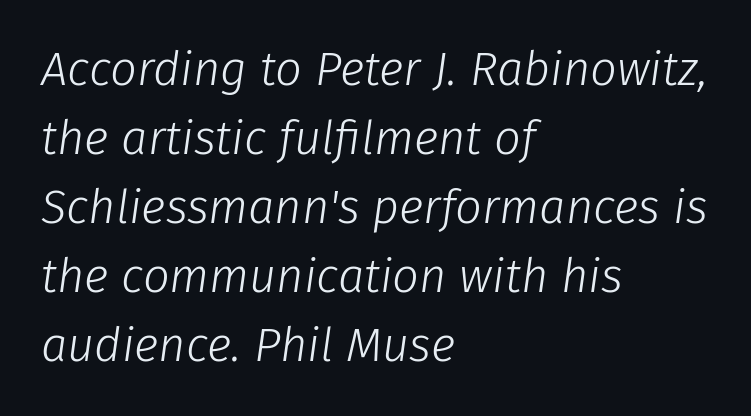
{"italic": "yes", "lean": "right", "slant_degrees": 8, "bold": "no", "weight": "light", "width": "normal", "stroke_contrast": "low", "x_height": "medium", "monospaced": "no", "underline": "no", "align": "left", "line_spacing": "normal", "line_spacing_ratio": 1.47, "letter_spacing": "normal", "letter_spacing_em": 0.0, "glyph_px": 47}
